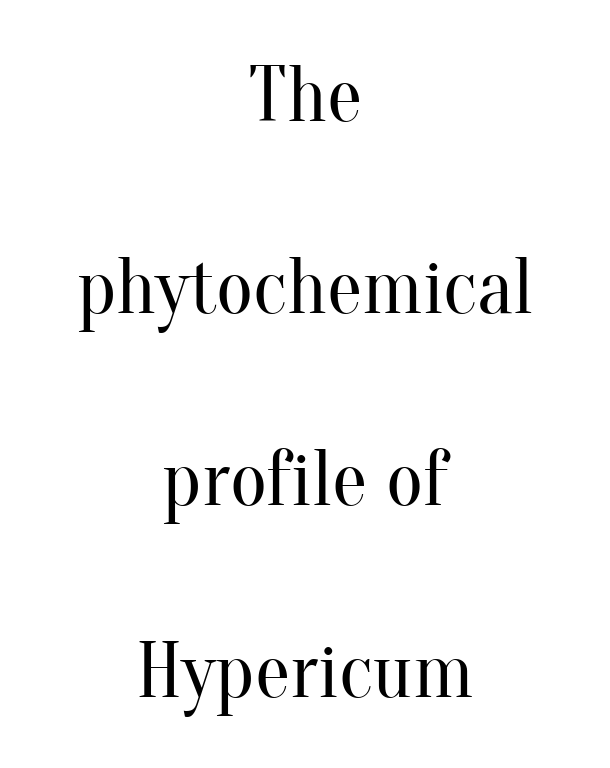
Q: Is the text bold? A: No.
Q: Is the text italic (slanted)? A: No, it is upright.
Q: Is the typeface a serif or a sans-serif typeface? A: Serif.
Q: Is the text underlined? A: No.
Q: How is the paragraph aligned? A: Centered.
Q: Is the spacing between letters normal or unusually wide? A: Normal.
Q: Is the spacing between lines tight, normal or loose? A: Loose.
Q: Width (condensed, normal, or wide)? A: Normal.
Q: Stroke contrast? A: Medium.
Q: x-height? A: Small.
Q: Monospaced? A: No.
